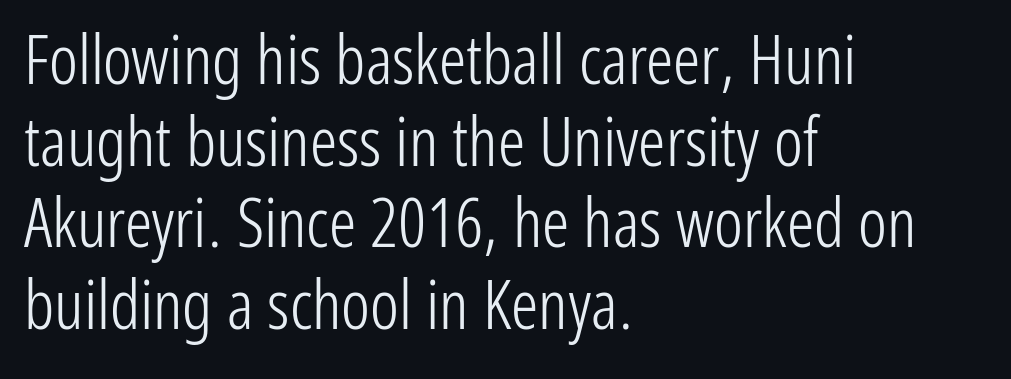
Q: Is the text bold? A: No.
Q: Is the text italic (slanted)? A: No, it is upright.
Q: Is the typeface a serif or a sans-serif typeface? A: Sans-serif.
Q: Is the text underlined? A: No.
Q: How is the paragraph aligned? A: Left-aligned.
Q: Is the spacing between letters normal or unusually wide? A: Normal.
Q: Width (condensed, normal, or wide)? A: Condensed.
Q: Stroke contrast? A: Low.
Q: x-height? A: Medium.
Q: Monospaced? A: No.
